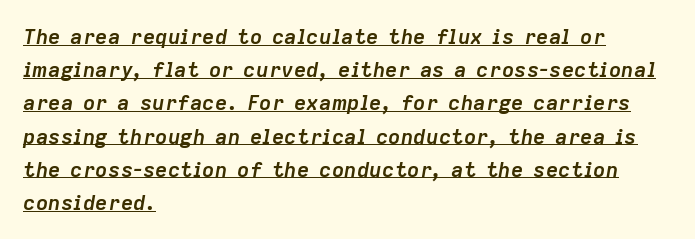
You can see a thin bar hugging the bottom of the glyphs. Reading down the block, your eye returns to a fixed left position each line. Inter-character spacing is left at the font's built-in metrics. The rows are spaced the way most documents space them.
